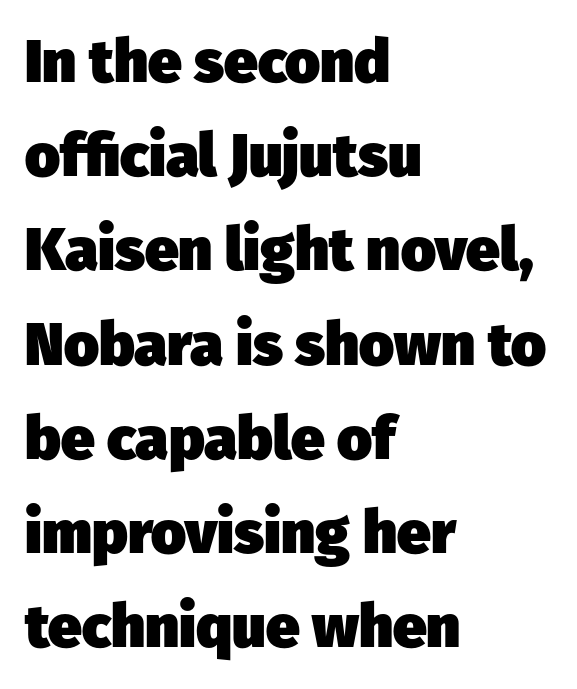
Q: Is the text bold? A: Yes.
Q: Is the typeface a serif or a sans-serif typeface? A: Sans-serif.
Q: Is the text underlined? A: No.
Q: How is the paragraph aligned? A: Left-aligned.
Q: Is the spacing between letters normal or unusually wide? A: Normal.
Q: Is the spacing between lines tight, normal or loose? A: Normal.
Q: Width (condensed, normal, or wide)? A: Normal.
Q: Stroke contrast? A: Low.
Q: x-height? A: Medium.
Q: Monospaced? A: No.
